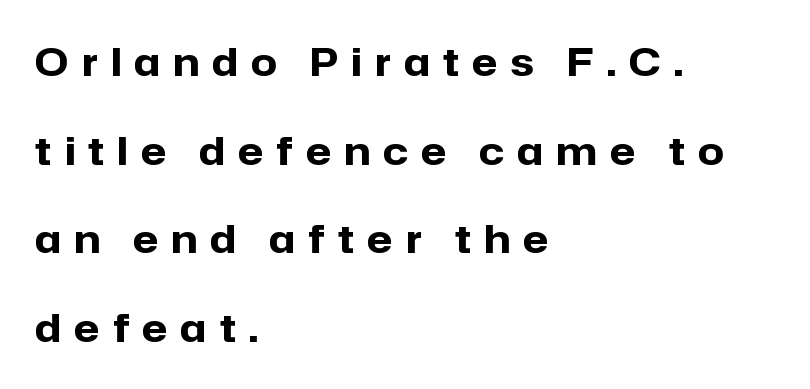
{"serif": "no", "italic": "no", "bold": "yes", "weight": "heavy", "width": "normal", "stroke_contrast": "low", "x_height": "medium", "monospaced": "no", "underline": "no", "align": "left", "line_spacing": "loose", "line_spacing_ratio": 2.33, "letter_spacing": "wide", "letter_spacing_em": 0.34, "glyph_px": 38}
